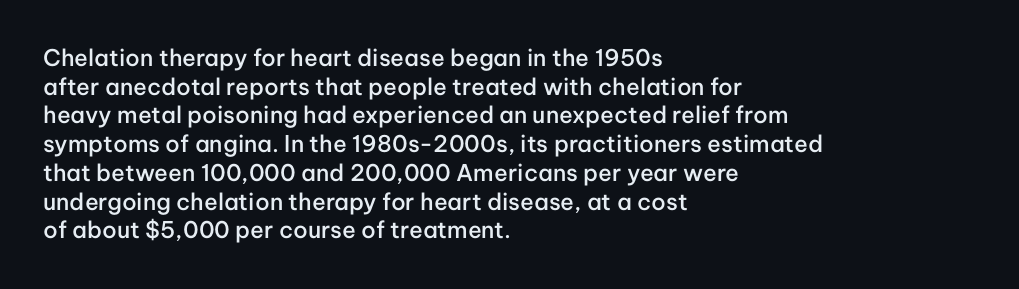
The specimen omits any rule beneath the text block's lines. The type sits square on the baseline with zero lean. This block has exactly the height ordinary leading produces. Does extra space separate the letters? No, they use regular spacing.
